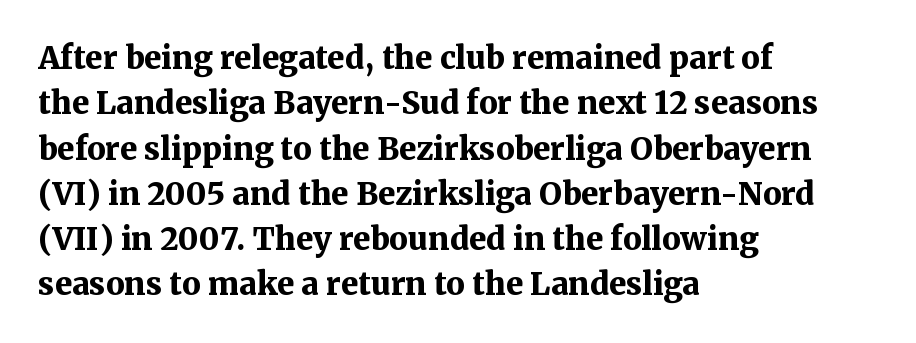
Check where the strokes stop: tiny serifs finish them off. The type is set solid horizontally, with unmodified tracking. This sample keeps an unexceptional amount of space between lines. This is roman type, the default non-slanted kind. Plenty of ink on the page — the face is bold.
